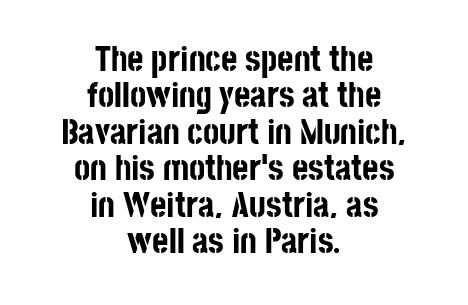
Q: Is the text bold? A: Yes.
Q: Is the text italic (slanted)? A: No, it is upright.
Q: Is the typeface a serif or a sans-serif typeface? A: Sans-serif.
Q: Is the text underlined? A: No.
Q: How is the paragraph aligned? A: Centered.
Q: Is the spacing between letters normal or unusually wide? A: Normal.
Q: Is the spacing between lines tight, normal or loose? A: Tight.
Q: Width (condensed, normal, or wide)? A: Condensed.
Q: Stroke contrast? A: Low.
Q: x-height? A: Large.
Q: Monospaced? A: No.
